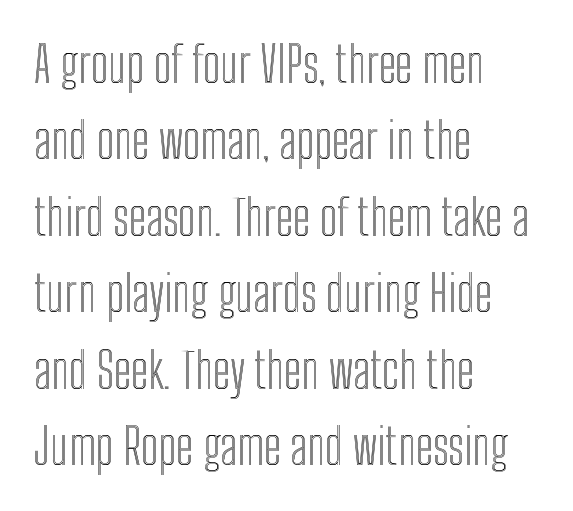
{"italic": "no", "width": "condensed", "x_height": "medium", "monospaced": "no", "underline": "no", "align": "left", "line_spacing": "normal", "line_spacing_ratio": 1.56, "letter_spacing": "normal", "letter_spacing_em": 0.0, "glyph_px": 49}
